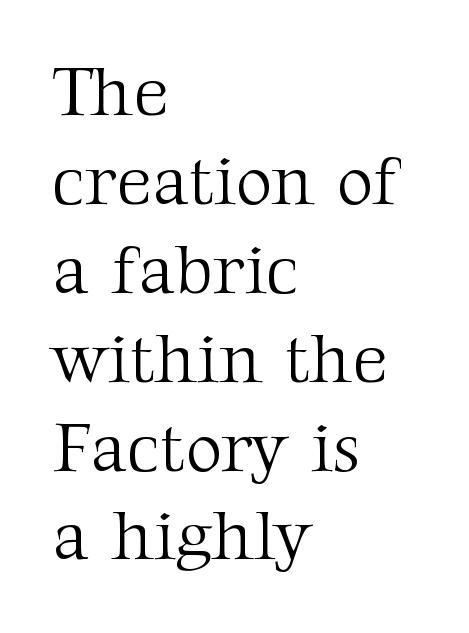
{"serif": "yes", "italic": "no", "bold": "no", "weight": "light", "width": "normal", "stroke_contrast": "medium", "x_height": "medium", "monospaced": "no", "underline": "no", "align": "left", "line_spacing": "normal", "line_spacing_ratio": 1.27, "letter_spacing": "normal", "letter_spacing_em": 0.0, "glyph_px": 70}
